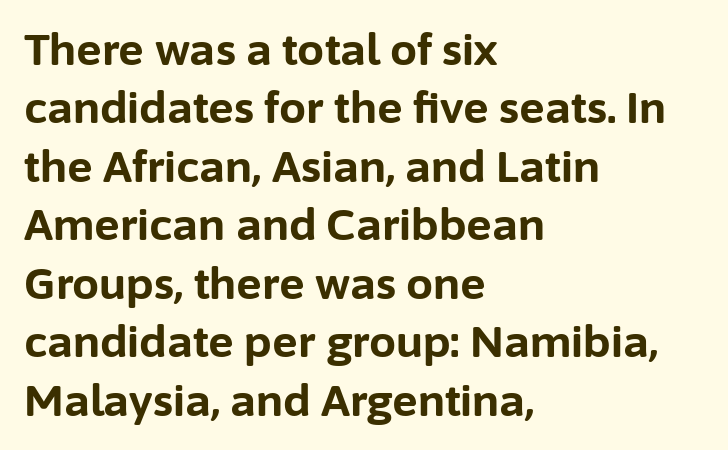
{"serif": "no", "italic": "no", "bold": "yes", "weight": "bold", "width": "normal", "stroke_contrast": "low", "x_height": "medium", "monospaced": "no", "underline": "no", "align": "left", "line_spacing": "normal", "line_spacing_ratio": 1.36, "letter_spacing": "normal", "letter_spacing_em": 0.0, "glyph_px": 43}
